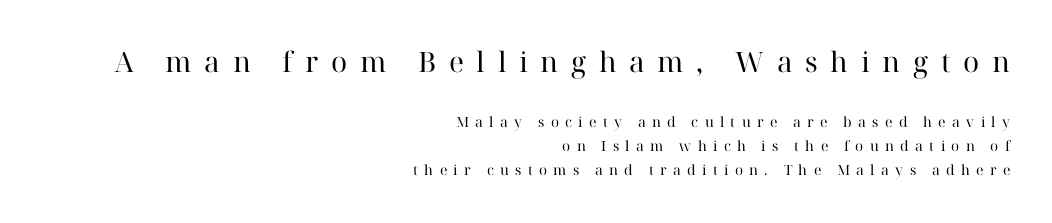
The image shows 28 px regular-weight serif type, upright; set right-aligned, line spacing 1.71x, unusually wide letter spacing (+0.45 em), not underlined; the first (top) block is 2.0x larger; high stroke contrast and a medium x-height.
